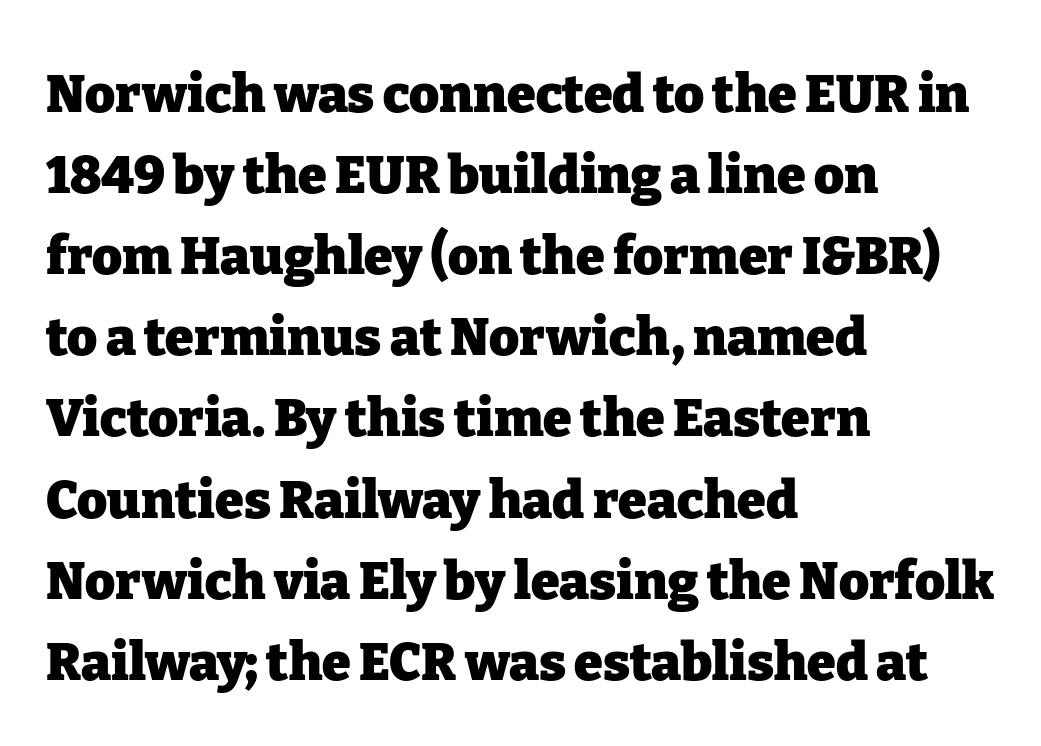
Notice how the stems are strictly vertical — no italics here. Every row of glyphs begins at an identical x-position on the left. A typesetter would call this proportional, since set widths differ per character. The passage shown stacks its lines at a standard gap.
